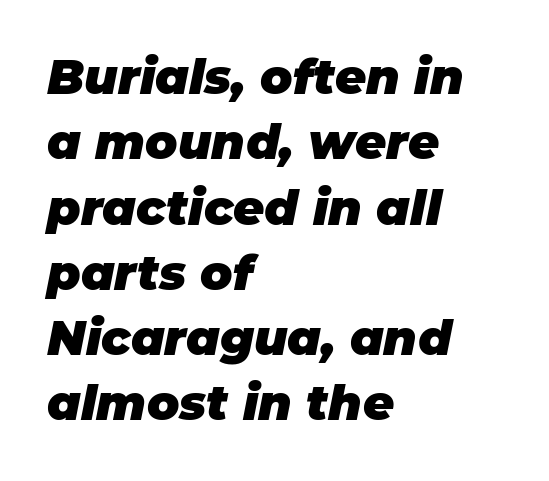
The image shows 48 px heavy type, italic (leaning right); set left-aligned, normal line spacing (1.36x), normal letter spacing, not underlined; low stroke contrast and a large x-height.
